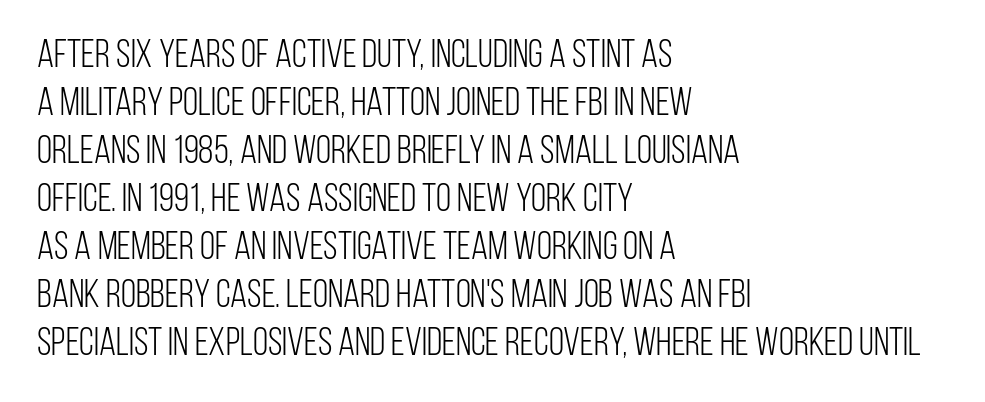
Q: Is the text bold? A: No.
Q: Is the text italic (slanted)? A: No, it is upright.
Q: Is the typeface a serif or a sans-serif typeface? A: Sans-serif.
Q: Is the text underlined? A: No.
Q: How is the paragraph aligned? A: Left-aligned.
Q: Is the spacing between letters normal or unusually wide? A: Normal.
Q: Width (condensed, normal, or wide)? A: Condensed.
Q: Stroke contrast? A: Low.
Q: x-height? A: Large.
Q: Monospaced? A: No.
